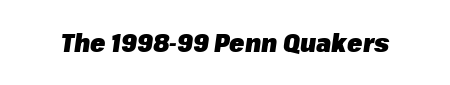
{"italic": "yes", "lean": "right", "slant_degrees": 8, "bold": "yes", "underline": "no", "letter_spacing": "normal", "letter_spacing_em": 0.0, "glyph_px": 25}
